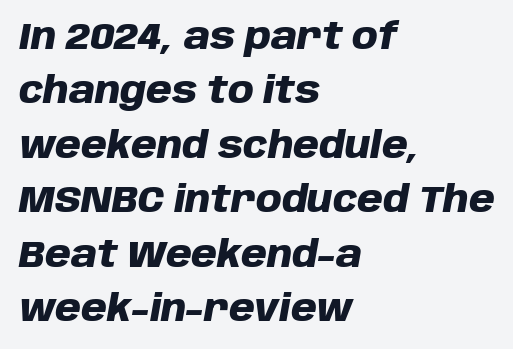
{"italic": "yes", "lean": "right", "slant_degrees": 10, "bold": "yes", "weight": "heavy", "width": "normal", "stroke_contrast": "low", "x_height": "large", "monospaced": "no", "underline": "no", "align": "left", "line_spacing": "normal", "line_spacing_ratio": 1.47, "letter_spacing": "normal", "letter_spacing_em": 0.0, "glyph_px": 37}
